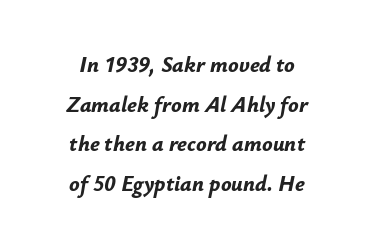
Q: Is the text bold? A: Yes.
Q: Is the text italic (slanted)? A: Yes, it leans right by about 12 degrees.
Q: Is the text underlined? A: No.
Q: How is the paragraph aligned? A: Centered.
Q: Is the spacing between letters normal or unusually wide? A: Normal.
